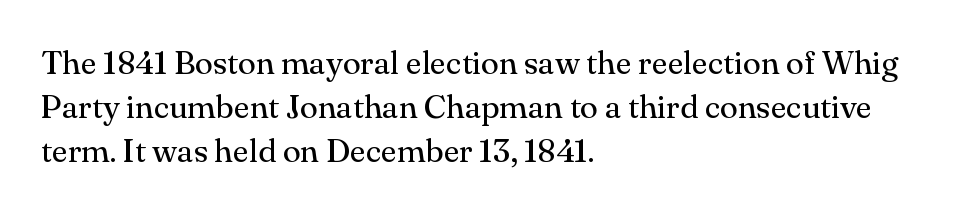
Q: Is the text bold? A: No.
Q: Is the text italic (slanted)? A: No, it is upright.
Q: Is the typeface a serif or a sans-serif typeface? A: Serif.
Q: Is the text underlined? A: No.
Q: How is the paragraph aligned? A: Left-aligned.
Q: Is the spacing between letters normal or unusually wide? A: Normal.
Q: Is the spacing between lines tight, normal or loose? A: Normal.
Q: Width (condensed, normal, or wide)? A: Normal.
Q: Stroke contrast? A: Medium.
Q: x-height? A: Small.
Q: Monospaced? A: No.
